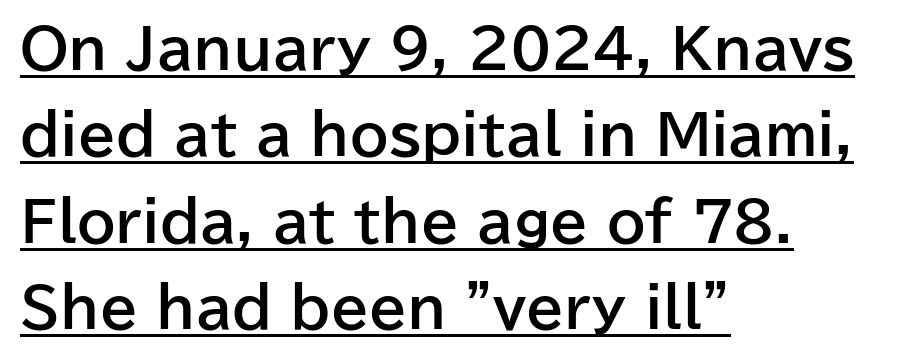
{"serif": "no", "italic": "no", "bold": "yes", "weight": "bold", "width": "normal", "stroke_contrast": "low", "x_height": "medium", "monospaced": "no", "underline": "yes", "align": "left", "line_spacing": "normal", "line_spacing_ratio": 1.57, "letter_spacing": "normal", "letter_spacing_em": 0.0, "glyph_px": 55}
